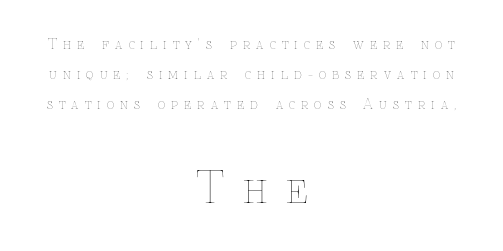
{"italic": "no", "bold": "no", "weight": "thin", "width": "normal", "stroke_contrast": "low", "x_height": "medium", "monospaced": "no", "underline": "no", "align": "center", "line_spacing": "loose", "line_spacing_ratio": 2.16, "letter_spacing": "wide", "letter_spacing_em": 0.44, "larger_block": "second", "size_ratio": 3.07, "glyph_px": 43}
